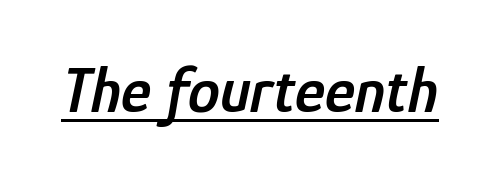
Think of a printed novel: that variable character pitch is what you see here. Honestly, the letter spacing is just normal — you wouldn't notice it. What weight is shown? A semibold, between regular and bold. Emphasis is given by a line drawn under the lettering. Tall strokes in this sample are angled rather than plumb.
